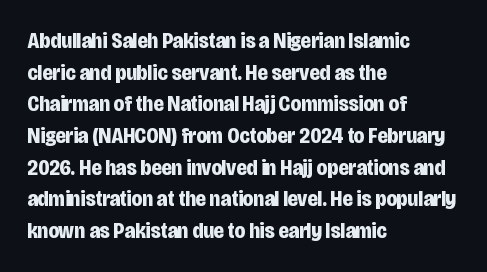
{"italic": "no", "bold": "yes", "underline": "no", "align": "left", "line_spacing": "normal", "line_spacing_ratio": 1.44, "letter_spacing": "normal", "letter_spacing_em": 0.0, "glyph_px": 22}
